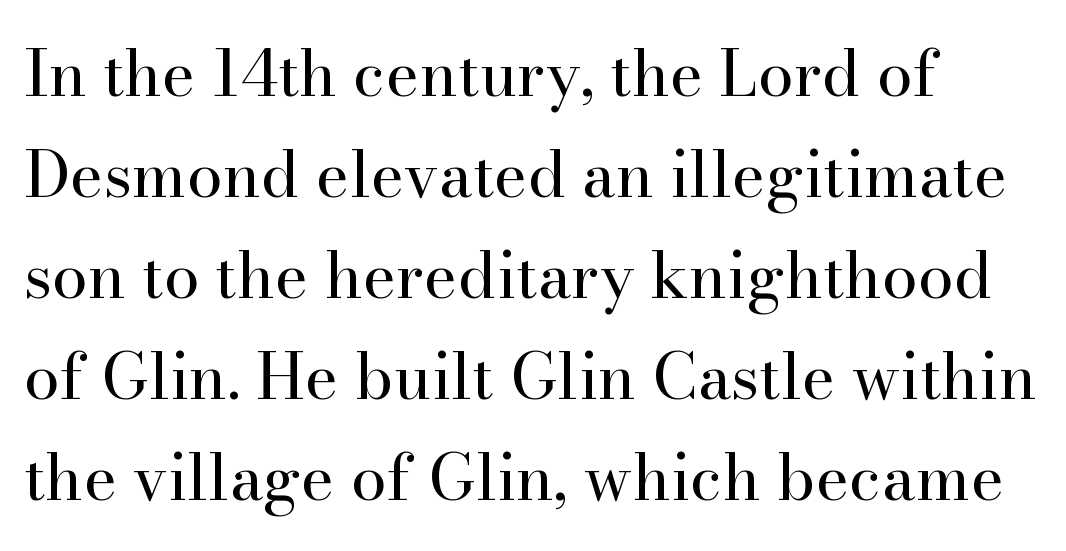
{"serif": "yes", "italic": "no", "bold": "no", "weight": "regular", "width": "normal", "stroke_contrast": "high", "x_height": "small", "monospaced": "no", "underline": "no", "align": "left", "line_spacing": "normal", "line_spacing_ratio": 1.58, "letter_spacing": "normal", "letter_spacing_em": 0.0, "glyph_px": 64}
